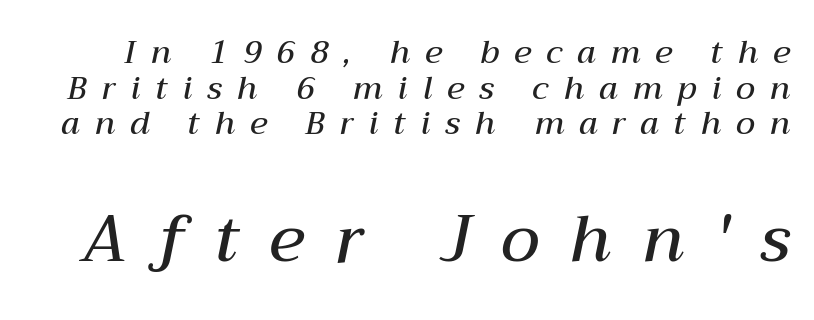
The image shows 65 px semibold type, italic (leaning right); set tight line spacing (1.11x), unusually wide letter spacing (+0.47 em), not underlined; the second (bottom) block is 2.03x larger; medium stroke contrast and a medium x-height.
